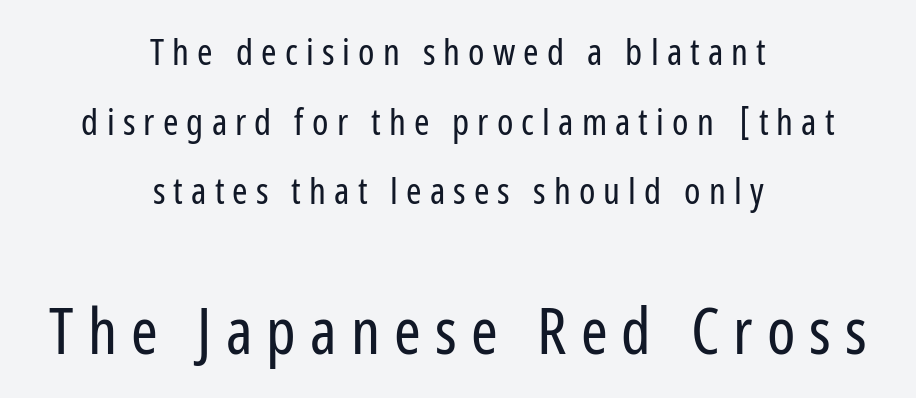
Character widths vary here, with narrow letters taking less room than wide ones. The typography opts for an upright posture over an oblique one. The gap between lines stays unmarked. The composition opens small and finishes big. Serifs: no, the terminals of the letterforms are clean. The compositor balanced each line on the midline.
